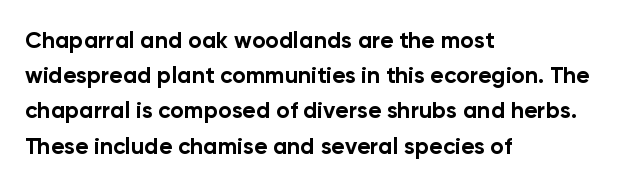
Q: Is the text bold? A: Yes.
Q: Is the text italic (slanted)? A: No, it is upright.
Q: Is the text underlined? A: No.
Q: How is the paragraph aligned? A: Left-aligned.
Q: Is the spacing between letters normal or unusually wide? A: Normal.
Q: Is the spacing between lines tight, normal or loose? A: Normal.
